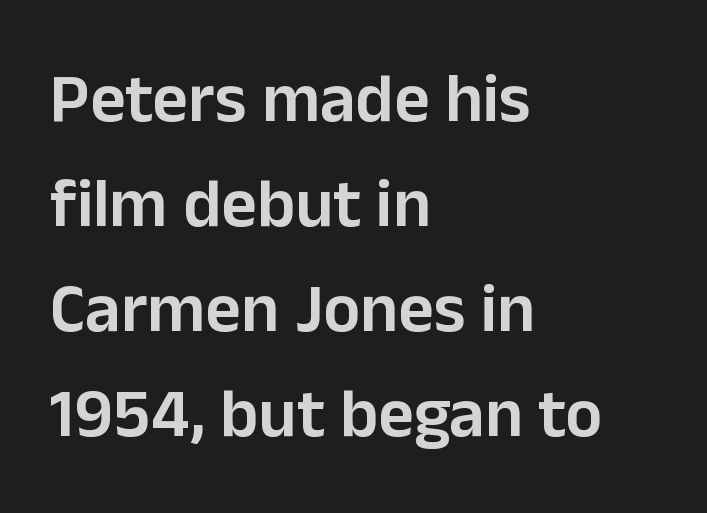
The image shows 69 px semibold sans-serif type, upright; set left-aligned, normal line spacing (1.52x), normal letter spacing, not underlined; low stroke contrast and a medium x-height.
